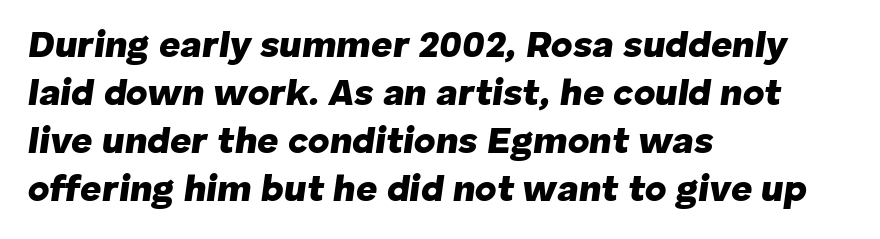
Q: Is the text bold? A: Yes.
Q: Is the text italic (slanted)? A: Yes, it leans right by about 8 degrees.
Q: Is the text underlined? A: No.
Q: How is the paragraph aligned? A: Left-aligned.
Q: Is the spacing between letters normal or unusually wide? A: Normal.
Q: Is the spacing between lines tight, normal or loose? A: Normal.
Q: Width (condensed, normal, or wide)? A: Normal.
Q: Stroke contrast? A: Low.
Q: x-height? A: Medium.
Q: Monospaced? A: No.
